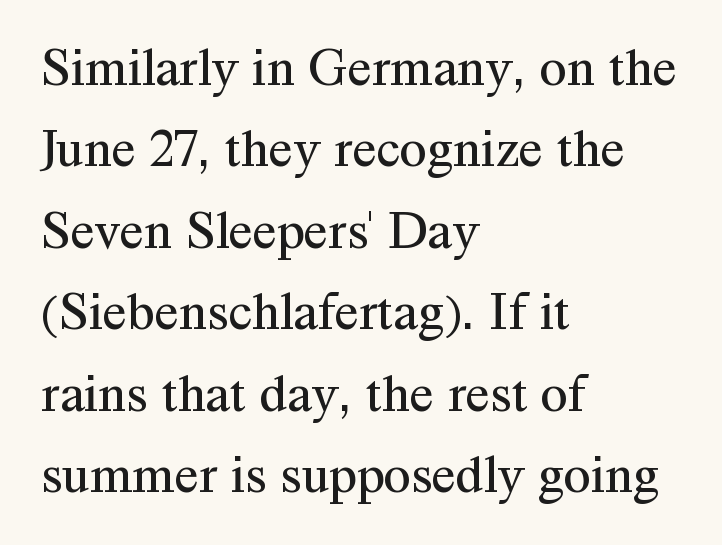
Q: Is the text bold? A: No.
Q: Is the text italic (slanted)? A: No, it is upright.
Q: Is the typeface a serif or a sans-serif typeface? A: Serif.
Q: Is the text underlined? A: No.
Q: How is the paragraph aligned? A: Left-aligned.
Q: Is the spacing between letters normal or unusually wide? A: Normal.
Q: Is the spacing between lines tight, normal or loose? A: Normal.
Q: Width (condensed, normal, or wide)? A: Normal.
Q: Stroke contrast? A: Medium.
Q: x-height? A: Medium.
Q: Monospaced? A: No.
